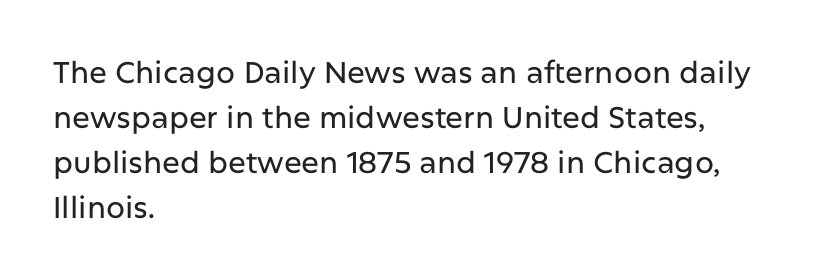
Q: Is the text italic (slanted)? A: No, it is upright.
Q: Is the typeface a serif or a sans-serif typeface? A: Sans-serif.
Q: Is the text underlined? A: No.
Q: How is the paragraph aligned? A: Left-aligned.
Q: Is the spacing between letters normal or unusually wide? A: Normal.
Q: Is the spacing between lines tight, normal or loose? A: Normal.
Q: Width (condensed, normal, or wide)? A: Normal.
Q: Stroke contrast? A: Low.
Q: x-height? A: Medium.
Q: Monospaced? A: No.
